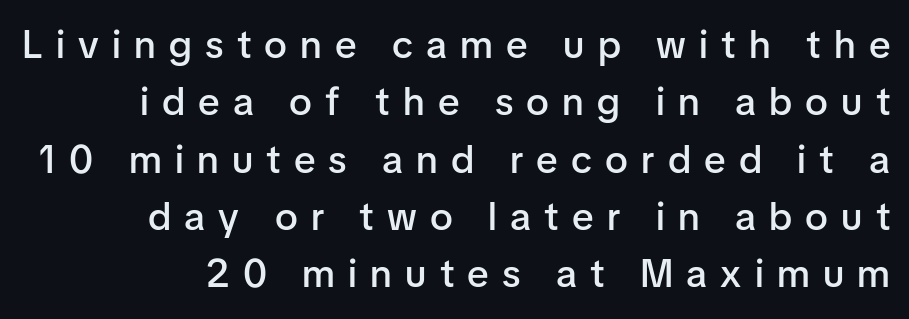
The image shows 39 px semibold sans-serif type, upright; set right-aligned, normal line spacing (1.47x), unusually wide letter spacing (+0.34 em), not underlined; low stroke contrast and a medium x-height.
